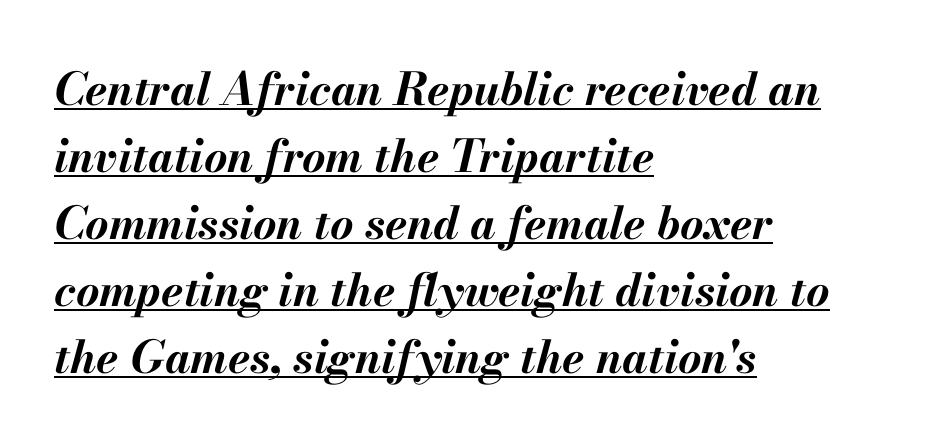
The image shows 45 px bold type, italic (leaning right); set left-aligned, normal line spacing (1.49x), normal letter spacing, underlined; medium stroke contrast and a small x-height.
